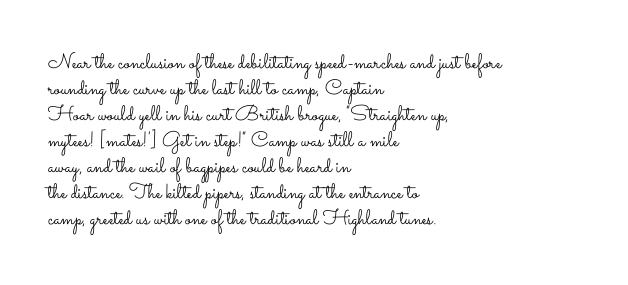
Unmarked baselines from the first word to the last. Students, note that the glyphs here touch the page at normal intervals. Which margin do the lines hug? The left one — the right edge is uneven. The typesetting does not lean heavy: it is not bold.
